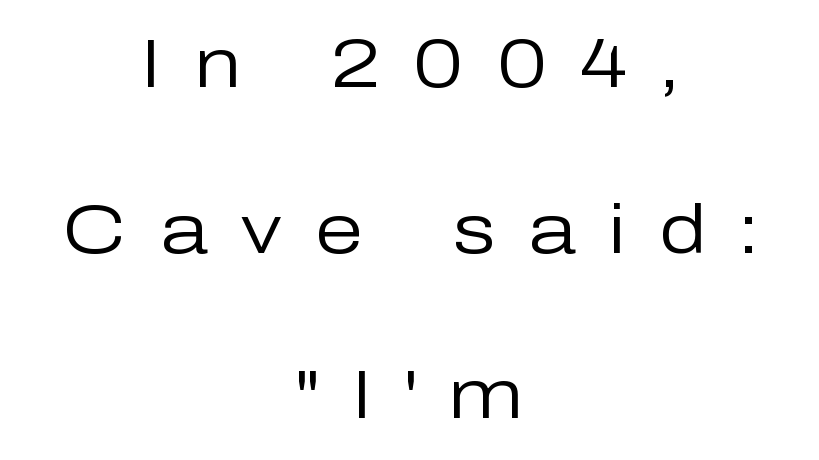
{"serif": "no", "italic": "no", "bold": "no", "weight": "regular", "width": "normal", "stroke_contrast": "low", "x_height": "medium", "monospaced": "no", "underline": "no", "align": "center", "line_spacing": "loose", "line_spacing_ratio": 2.4, "letter_spacing": "wide", "letter_spacing_em": 0.48, "glyph_px": 69}
